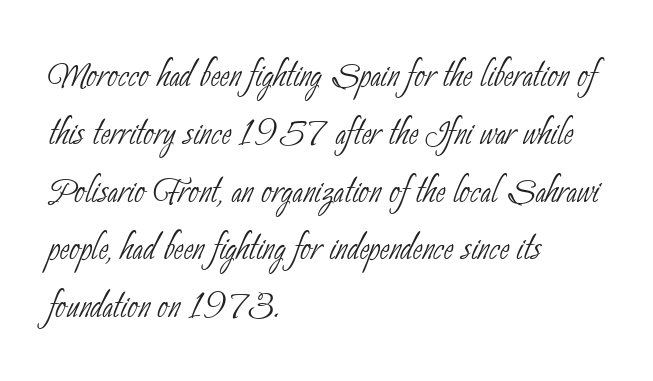
The passage shown is typed in a proportional face where columns would drift. Nobody drew a line under any word here. Bold? No — there's no thickening of the strokes. Standard letterfit; no display-style spreading of the glyphs. Serifs: no, the terminals of the letterforms are clean.
